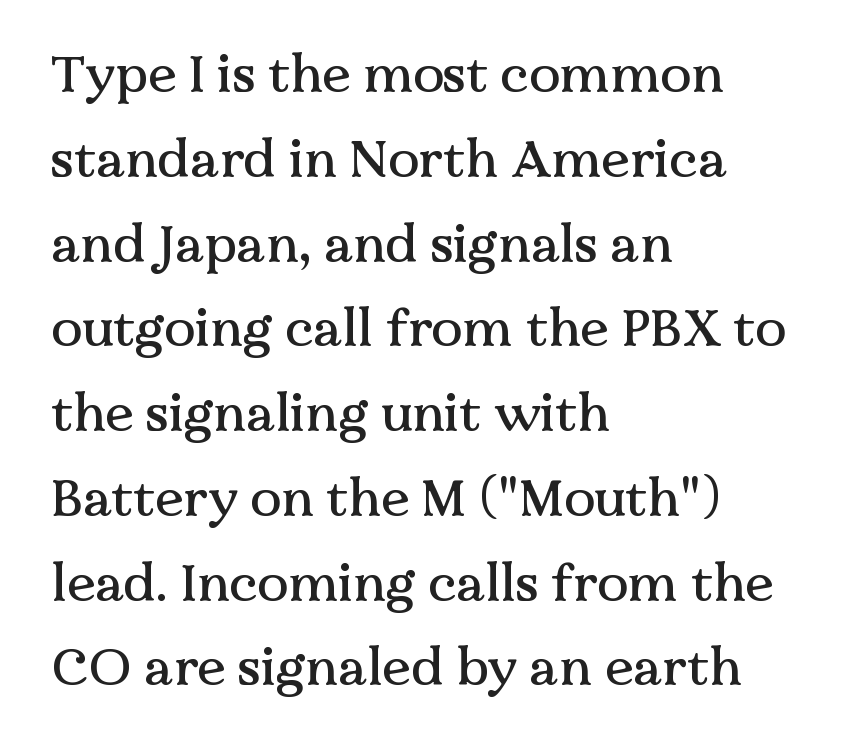
Q: Is the text italic (slanted)? A: No, it is upright.
Q: Is the typeface a serif or a sans-serif typeface? A: Serif.
Q: Is the text underlined? A: No.
Q: How is the paragraph aligned? A: Left-aligned.
Q: Is the spacing between letters normal or unusually wide? A: Normal.
Q: Is the spacing between lines tight, normal or loose? A: Normal.
Q: Width (condensed, normal, or wide)? A: Normal.
Q: Stroke contrast? A: Medium.
Q: x-height? A: Medium.
Q: Monospaced? A: No.
